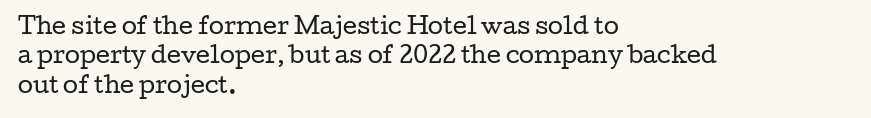
Q: Is the text bold? A: No.
Q: Is the text italic (slanted)? A: No, it is upright.
Q: Is the text underlined? A: No.
Q: How is the paragraph aligned? A: Left-aligned.
Q: Is the spacing between letters normal or unusually wide? A: Normal.
Q: Is the spacing between lines tight, normal or loose? A: Normal.
